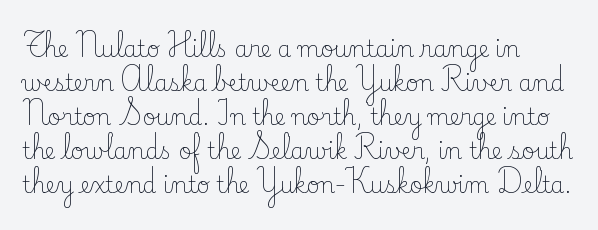
{"italic": "no", "bold": "no", "underline": "no", "align": "left", "line_spacing": "normal", "line_spacing_ratio": 1.54, "letter_spacing": "normal", "letter_spacing_em": 0.0, "glyph_px": 22}
